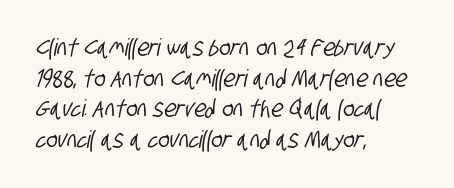
Q: Is the text underlined? A: No.
Q: How is the paragraph aligned? A: Left-aligned.
Q: Is the spacing between letters normal or unusually wide? A: Normal.
Q: Is the spacing between lines tight, normal or loose? A: Normal.
